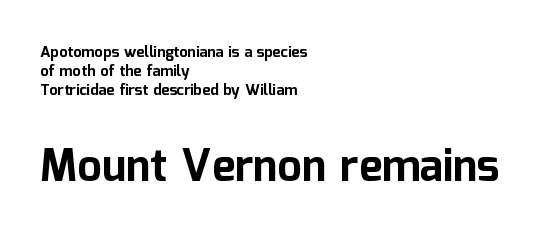
Q: Is the text bold? A: Yes.
Q: Is the text italic (slanted)? A: No, it is upright.
Q: Is the typeface a serif or a sans-serif typeface? A: Sans-serif.
Q: Is the text underlined? A: No.
Q: How is the paragraph aligned? A: Left-aligned.
Q: Is the spacing between letters normal or unusually wide? A: Normal.
Q: Is the spacing between lines tight, normal or loose? A: Normal.
Q: Which block of text is set in a larger size, the first (top) or the second (bottom)? A: The second (bottom) one.
Q: Width (condensed, normal, or wide)? A: Normal.
Q: Stroke contrast? A: Low.
Q: x-height? A: Medium.
Q: Monospaced? A: No.
